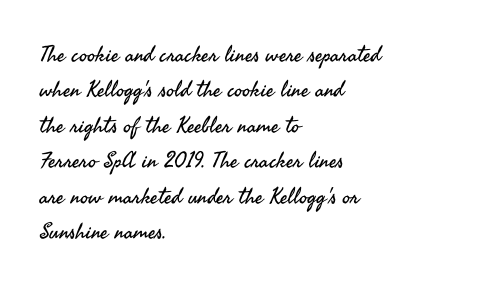
{"bold": "no", "underline": "no", "align": "left", "line_spacing": "normal", "line_spacing_ratio": 1.61, "letter_spacing": "normal", "letter_spacing_em": 0.0, "glyph_px": 22}
